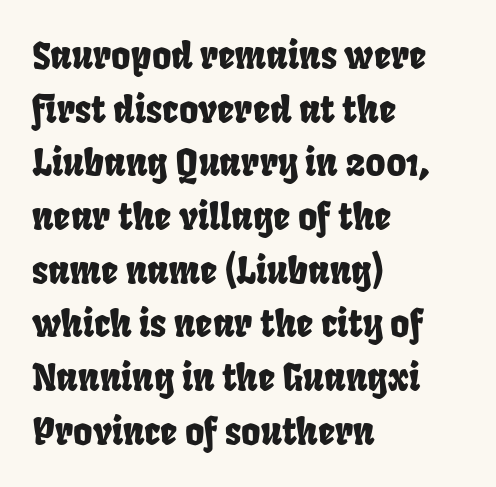
Regarding serifs, this sample does without them. Words appear dense and cohesive because spacing is normal. The gap between lines stays unmarked. A classic flush-left, rag-right setting is used for this passage. Vertical spacing — default.
